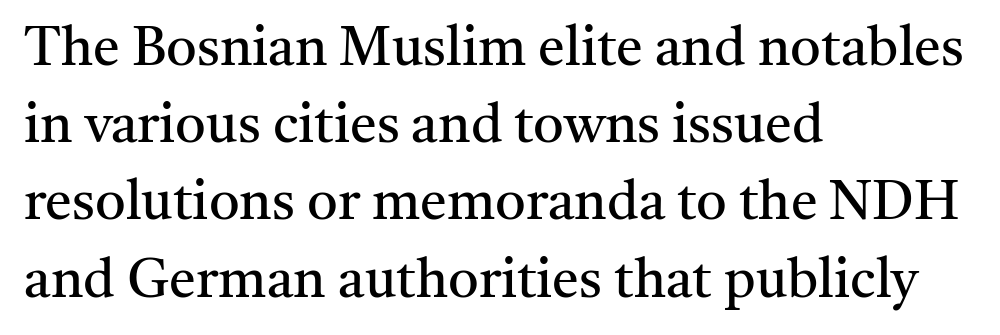
Alignment: flush left. No chunkiness to these letters — they're not bold. The lettering stays uniformly vertical, giving the passage a roman look. You could not count columns in this text — the font is proportionally spaced. Any mark beneath the type? The region is blank. A typesetter would call this leading conventional body-copy spacing.
